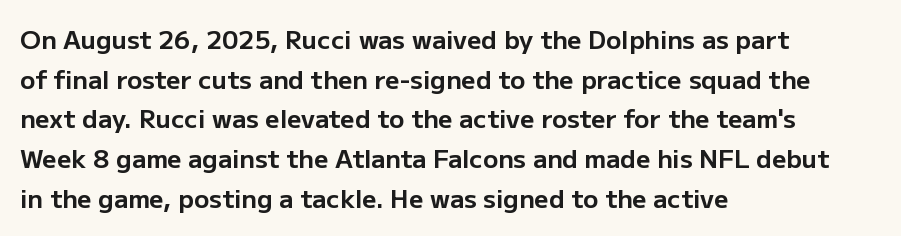
Q: Is the text bold? A: Yes.
Q: Is the text italic (slanted)? A: No, it is upright.
Q: Is the text underlined? A: No.
Q: How is the paragraph aligned? A: Left-aligned.
Q: Is the spacing between letters normal or unusually wide? A: Normal.
Q: Is the spacing between lines tight, normal or loose? A: Normal.
